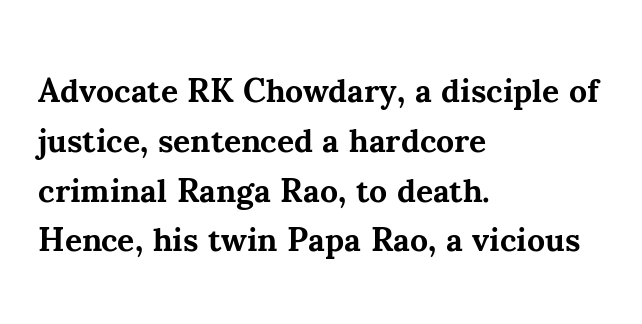
The image shows 33 px bold serif type, upright; set left-aligned, normal line spacing (1.51x), normal letter spacing, not underlined; medium stroke contrast and a small x-height.
